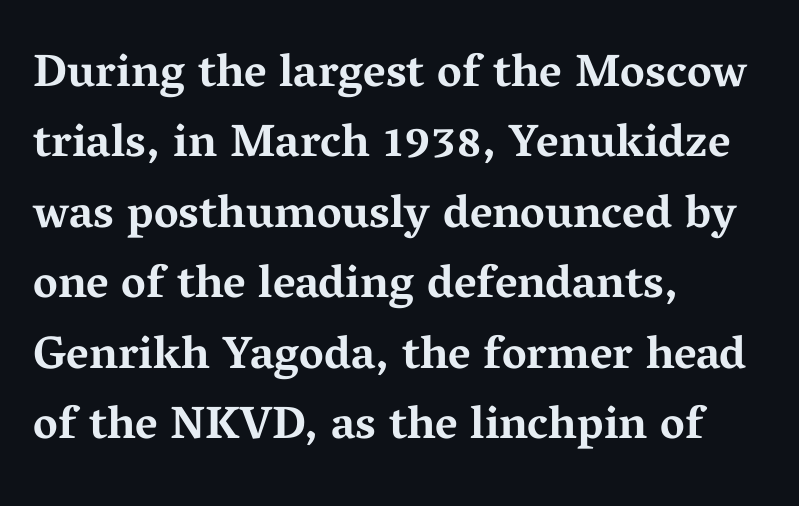
If you drew a line through each stem, it would be perfectly vertical. Thick stems and heavy bowls — unmistakably bold. Old-style or modern, the face here clearly has serifs. The type is set solid horizontally, with unmodified tracking.
